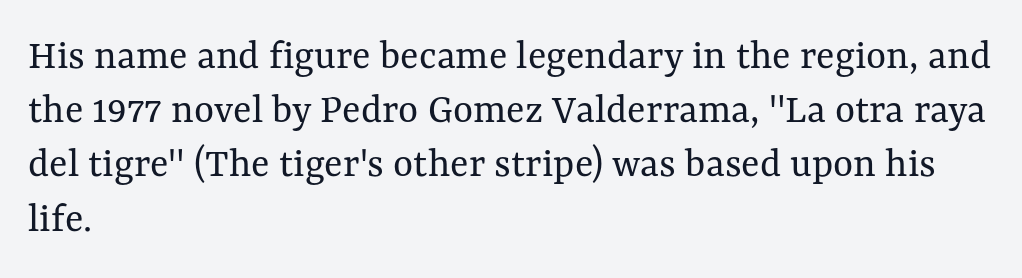
The image shows 43 px regular-weight type, upright; set left-aligned, normal line spacing (1.26x), normal letter spacing, not underlined; medium stroke contrast and a medium x-height.
